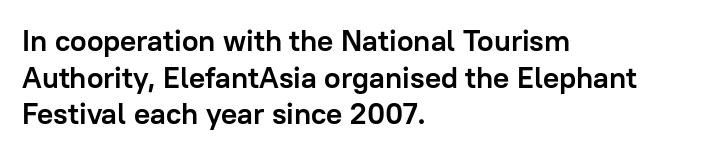
The passage shown is not underscored anywhere. Inter-character spacing is left at the font's built-in metrics. These lines stack with their left ends in a neat column. Nope, no serifs anywhere on these letters.
